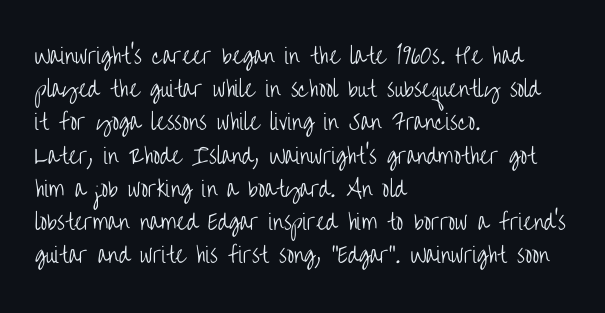
{"italic": "no", "bold": "no", "underline": "no", "align": "left", "line_spacing": "normal", "line_spacing_ratio": 1.58, "letter_spacing": "normal", "letter_spacing_em": 0.0, "glyph_px": 21}
